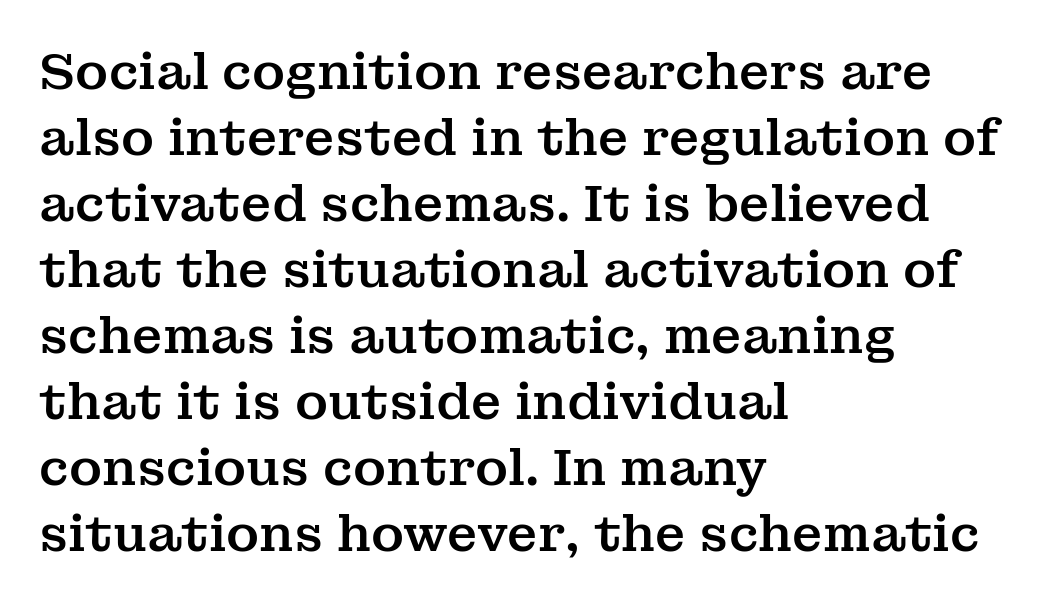
This sample keeps an unexceptional amount of space between lines. Caption: multi-line text, flush left, ragged right. Words appear dense and cohesive because spacing is normal. A typesetter would label this face a serif. You could not count columns in this text — the font is proportionally spaced.
